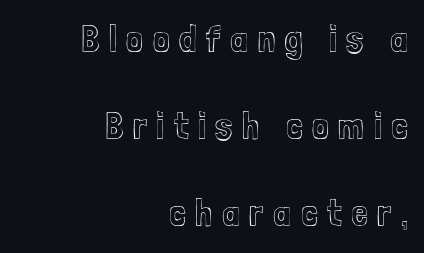
{"italic": "no", "width": "condensed", "x_height": "medium", "monospaced": "no", "underline": "no", "align": "right", "line_spacing": "loose", "line_spacing_ratio": 2.29, "letter_spacing": "wide", "letter_spacing_em": 0.25, "glyph_px": 38}
